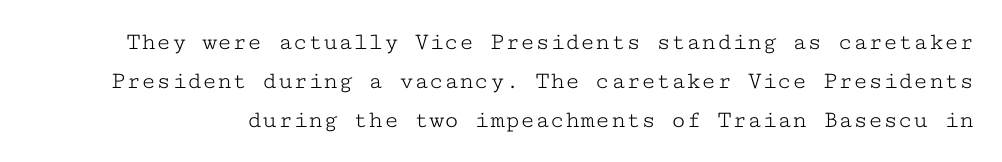
Q: Is the text bold? A: No.
Q: Is the text italic (slanted)? A: No, it is upright.
Q: Is the text underlined? A: No.
Q: Is the spacing between letters normal or unusually wide? A: Normal.
Q: Is the spacing between lines tight, normal or loose? A: Normal.
